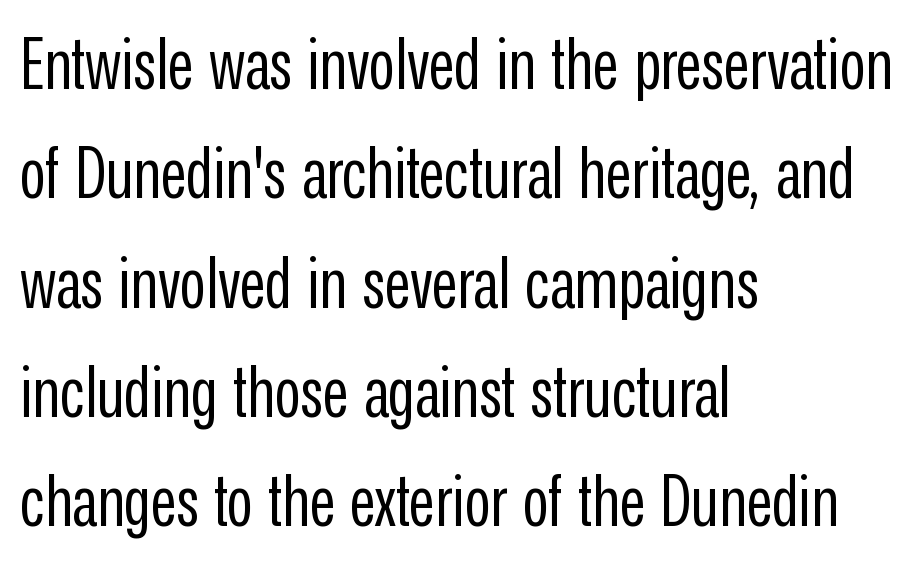
The image shows 71 px regular-weight, condensed sans-serif type, upright; set left-aligned, normal line spacing (1.54x), normal letter spacing, not underlined; low stroke contrast and a medium x-height.
